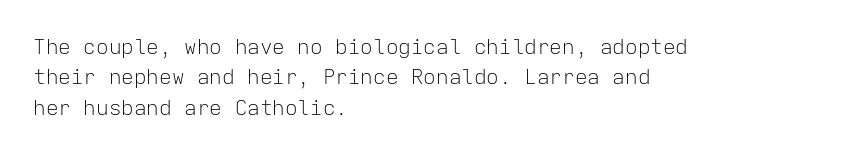
Letter spacing: default. Ink coverage per letter is moderate at most. The rag falls on the right side of this text block. Descenders are the only things crossing below the line. This block has exactly the height ordinary leading produces. This is the regular roman posture of the typeface.
